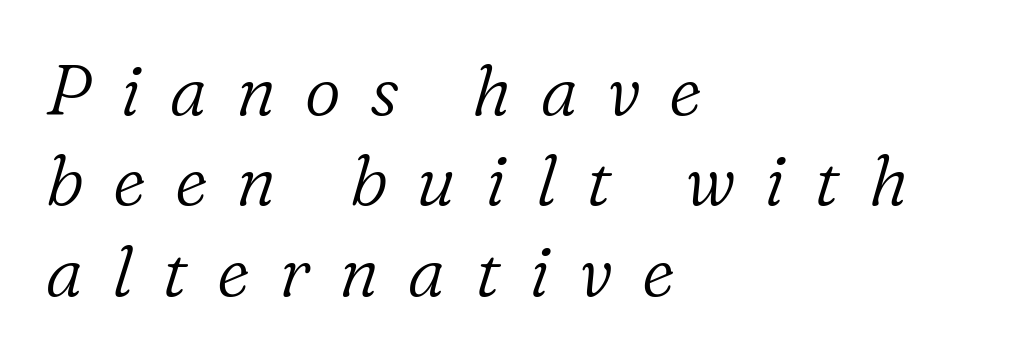
The gaps between neighbouring characters are conspicuously large. The passage shown leans; its letterforms are oblique. Letterform terminals end in serifs throughout the passage. The compositor pushed each line to the left boundary.
